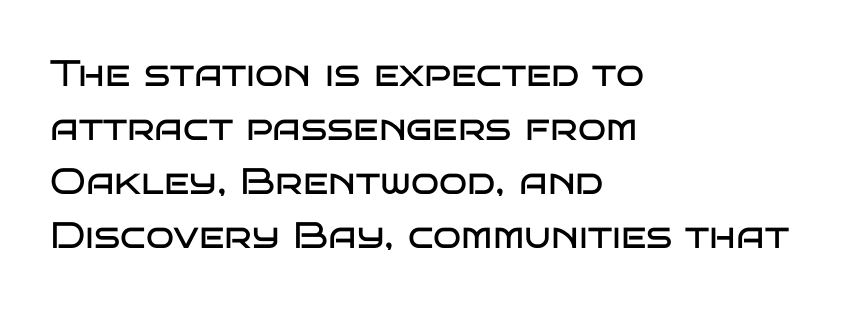
{"serif": "no", "italic": "no", "bold": "no", "weight": "regular", "width": "wide", "stroke_contrast": "low", "x_height": "large", "monospaced": "no", "underline": "no", "align": "left", "line_spacing": "normal", "line_spacing_ratio": 1.46, "letter_spacing": "normal", "letter_spacing_em": 0.0, "glyph_px": 37}
